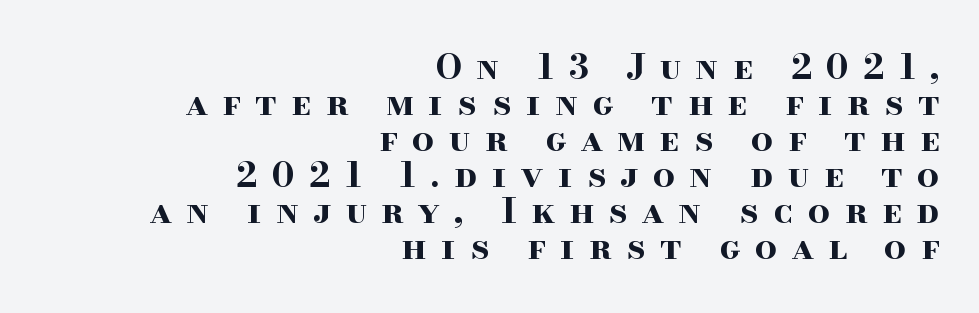
{"serif": "yes", "italic": "no", "bold": "yes", "weight": "bold", "width": "wide", "stroke_contrast": "high", "x_height": "small", "monospaced": "no", "underline": "no", "align": "right", "line_spacing": "tight", "line_spacing_ratio": 1.03, "letter_spacing": "wide", "letter_spacing_em": 0.41, "glyph_px": 35}
